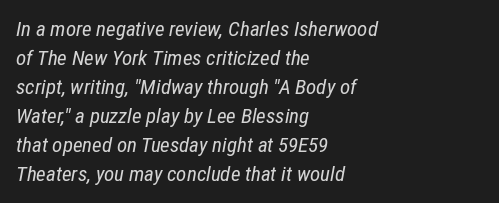
The space between consecutive lines is moderate. The space directly below the letters is spotless. The lettering tilts uniformly, giving the passage an italic look. Spacing between characters is what you'd get straight out of the box.
